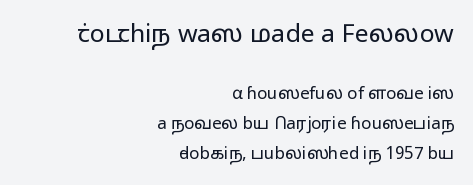
Of the two passages, the one on top uses the larger point size. These lines keep a tight, regular rhythm from letter to letter. You can tell it's not italic because the verticals are truly vertical. Weight: not bold — regular or lighter.
